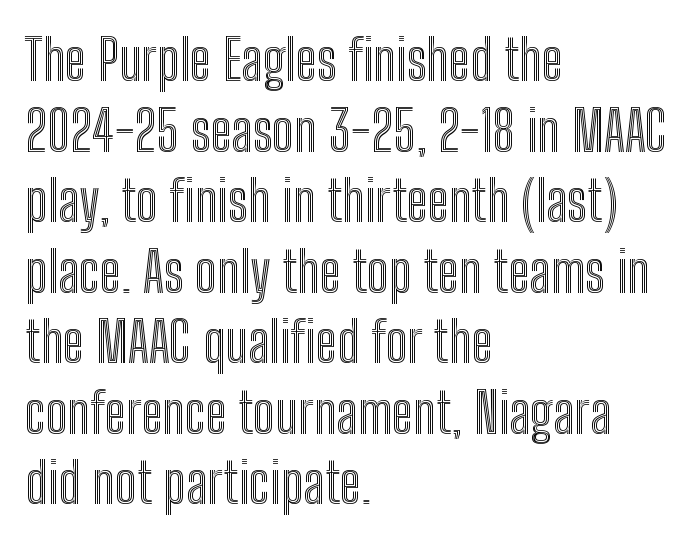
Q: Is the text italic (slanted)? A: No, it is upright.
Q: Is the text underlined? A: No.
Q: How is the paragraph aligned? A: Left-aligned.
Q: Is the spacing between letters normal or unusually wide? A: Normal.
Q: Is the spacing between lines tight, normal or loose? A: Normal.
Q: Width (condensed, normal, or wide)? A: Condensed.
Q: x-height? A: Medium.
Q: Monospaced? A: No.
